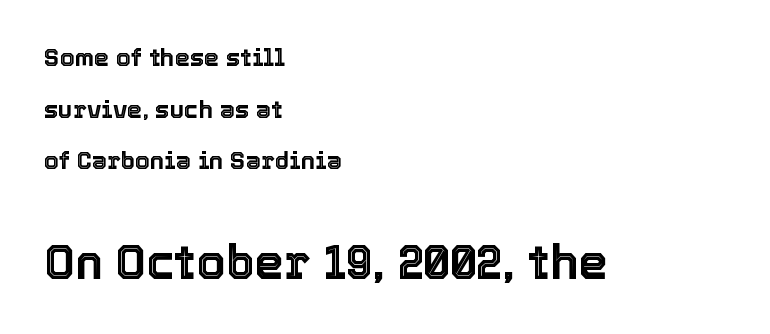
The image shows 47 px text type, upright; set left-aligned, loose line spacing (2.15x), normal letter spacing, not underlined; the second (bottom) block is 1.96x larger; a medium x-height.
